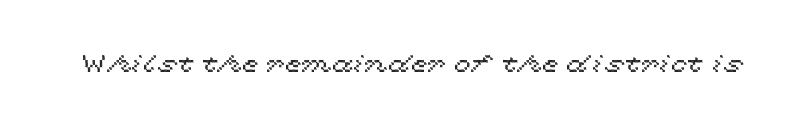
Q: Is the text italic (slanted)? A: Yes.
Q: Is the text underlined? A: No.
Q: Is the spacing between letters normal or unusually wide? A: Normal.
